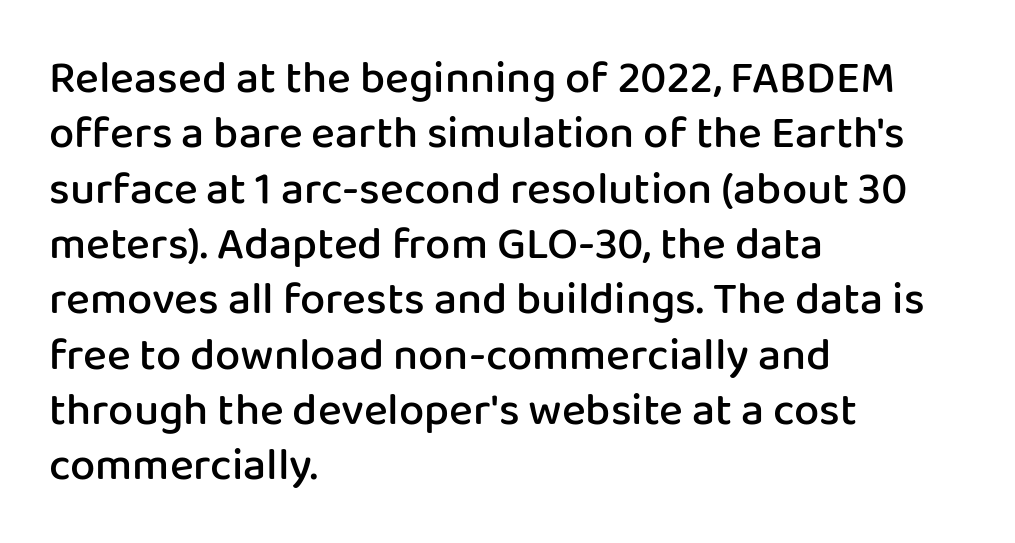
The image shows 45 px semibold sans-serif type, upright; set left-aligned, line spacing 1.23x, normal letter spacing, not underlined; low stroke contrast and a medium x-height.
